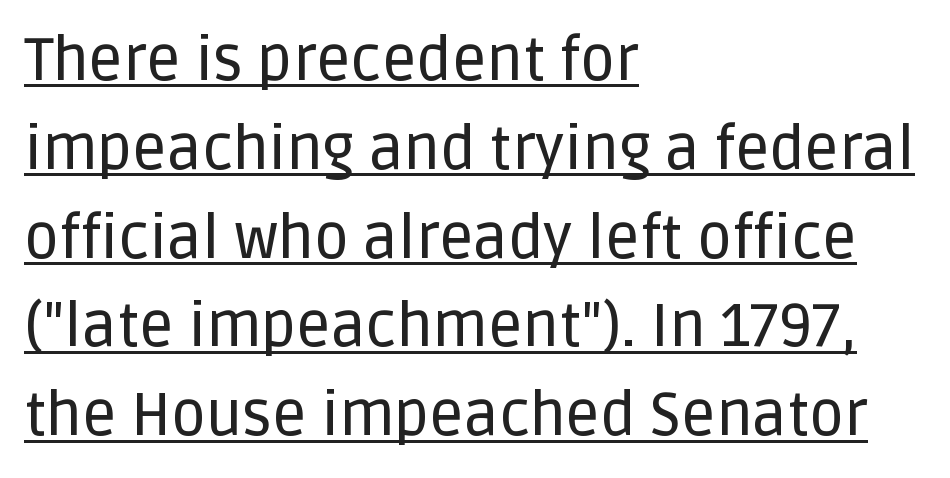
The image shows 60 px sans-serif type, upright; set left-aligned, normal line spacing (1.48x), normal letter spacing, underlined; low stroke contrast and a large x-height.
